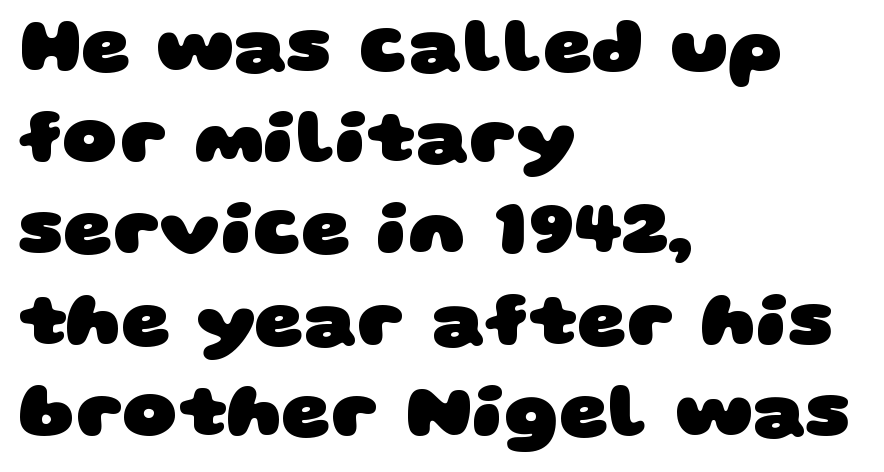
Bare-footed words on every line. Notice how the passage keeps a crisp vertical edge on the left only. Chunky letters — that's bold for sure. Do the characters align in a grid? No, the font is proportional. Nothing sits at the stroke ends, so this counts as sans-serif. Tracking value appears to be zero — textbook default spacing.
